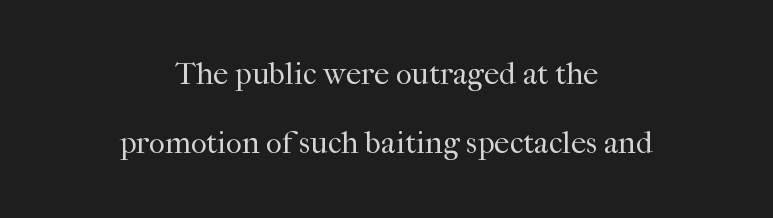
Glyph-to-glyph distance matches everyday printed text. Typographically, this falls in the serif category. Quick note: not italic, upright. Leading is clearly above the norm, producing a sparse column. The font is comparable to plain body text, perhaps lighter.
